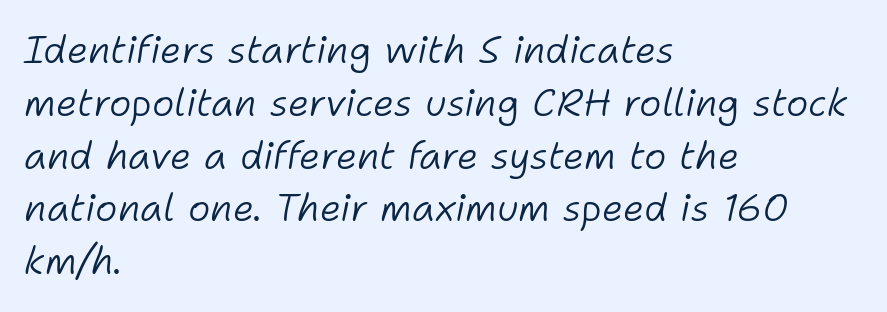
Words float on clear page, feet unadorned. Baseline-to-baseline distance is the conventional proportion of letter height. The face used here is proportionally spaced, like ordinary book or web type. Reading down the block, your eye returns to a fixed left position each line. Tall strokes in this sample are angled rather than plumb. The strokes carry an ordinary text weight at most.
